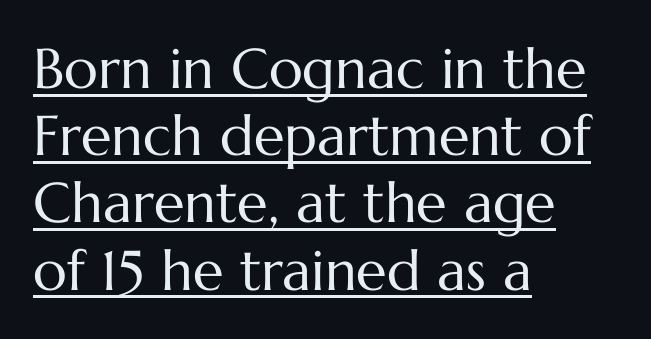
Q: Is the text bold? A: No.
Q: Is the text italic (slanted)? A: No, it is upright.
Q: Is the text underlined? A: Yes.
Q: How is the paragraph aligned? A: Left-aligned.
Q: Is the spacing between letters normal or unusually wide? A: Normal.
Q: Width (condensed, normal, or wide)? A: Normal.
Q: Stroke contrast? A: Medium.
Q: x-height? A: Medium.
Q: Monospaced? A: No.
